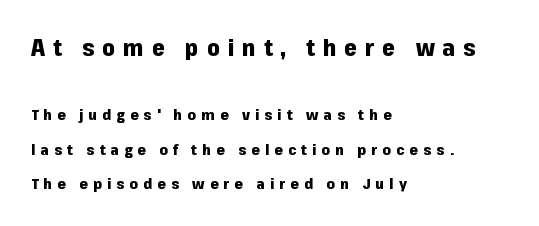
Q: Is the text bold? A: Yes.
Q: Is the text italic (slanted)? A: No, it is upright.
Q: Is the text underlined? A: No.
Q: How is the paragraph aligned? A: Left-aligned.
Q: Is the spacing between letters normal or unusually wide? A: Unusually wide.
Q: Is the spacing between lines tight, normal or loose? A: Loose.
Q: Which block of text is set in a larger size, the first (top) or the second (bottom)? A: The first (top) one.
